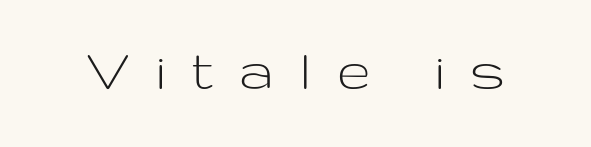
Q: Is the text bold? A: No.
Q: Is the text italic (slanted)? A: No, it is upright.
Q: Is the typeface a serif or a sans-serif typeface? A: Sans-serif.
Q: Is the text underlined? A: No.
Q: Is the spacing between letters normal or unusually wide? A: Unusually wide.
Q: Width (condensed, normal, or wide)? A: Wide.
Q: Stroke contrast? A: Low.
Q: x-height? A: Medium.
Q: Monospaced? A: No.
